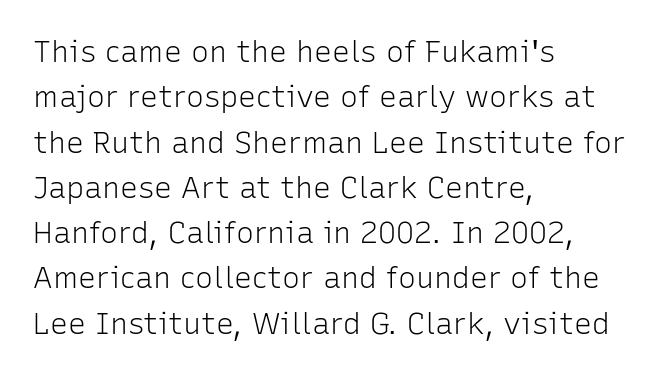
The letters stand upright; this is a roman face. The lines are quadded left. Each letter keeps its own natural width here, so spacing adapts to shape. This rendering leaves character spacing at its baseline value.
